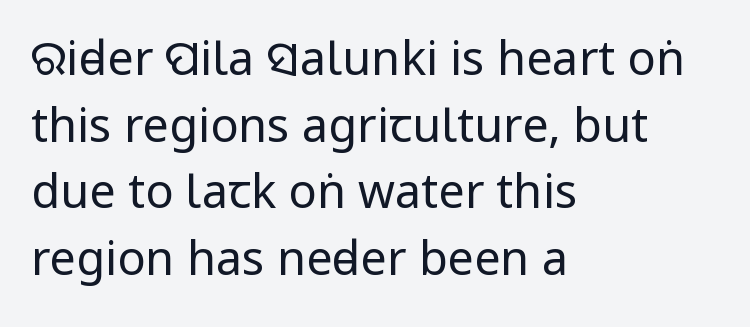
{"serif": "no", "italic": "no", "bold": "no", "weight": "regular", "width": "condensed", "stroke_contrast": "low", "x_height": "large", "monospaced": "no", "underline": "no", "align": "left", "line_spacing": "normal", "line_spacing_ratio": 1.42, "letter_spacing": "normal", "letter_spacing_em": 0.0, "glyph_px": 47}
